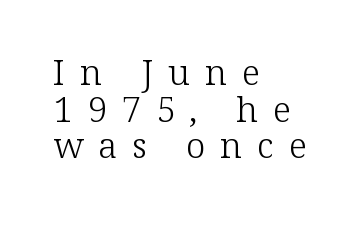
Q: Is the text bold? A: No.
Q: Is the text italic (slanted)? A: No, it is upright.
Q: Is the typeface a serif or a sans-serif typeface? A: Serif.
Q: Is the text underlined? A: No.
Q: How is the paragraph aligned? A: Left-aligned.
Q: Is the spacing between letters normal or unusually wide? A: Unusually wide.
Q: Is the spacing between lines tight, normal or loose? A: Tight.
Q: Width (condensed, normal, or wide)? A: Normal.
Q: Stroke contrast? A: Low.
Q: x-height? A: Medium.
Q: Monospaced? A: No.
